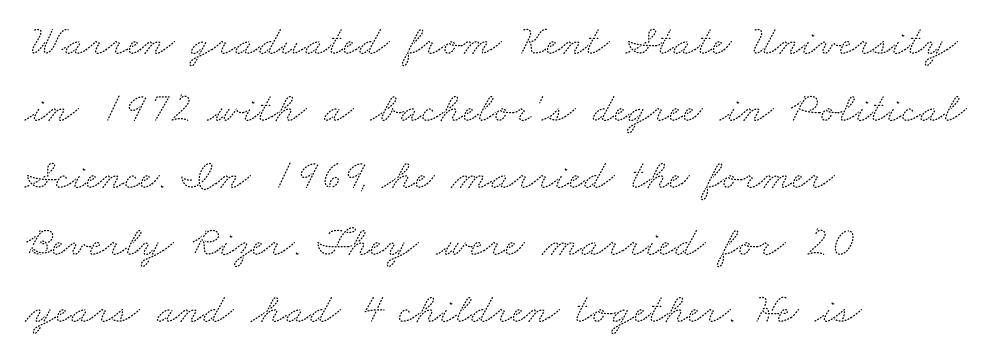
{"serif": "yes", "width": "wide", "stroke_contrast": "medium", "x_height": "small", "monospaced": "no", "underline": "no", "align": "left", "line_spacing": "normal", "line_spacing_ratio": 1.56, "letter_spacing": "normal", "letter_spacing_em": 0.0, "glyph_px": 43}
